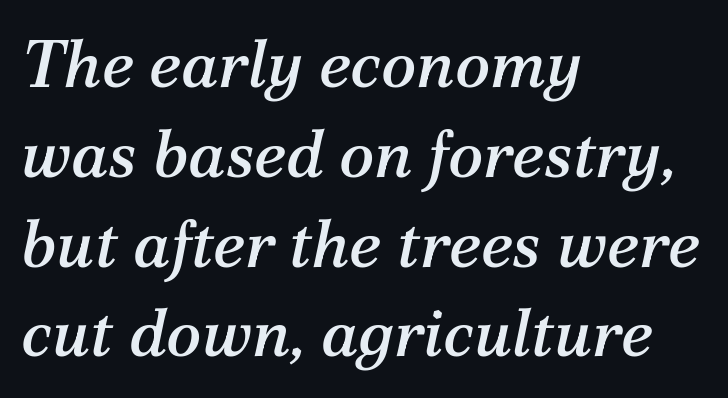
Vertically, the passage feels balanced, rows spaced as you'd expect. What stands out about the letter spacing? Nothing — it is the standard amount. The passage shown is typed in a proportional face where columns would drift. Does the type have serifs? Yes, each stem ends in a small foot. A typesetter would mark this as italic. Letters rest on an invisible, unmarked baseline.
